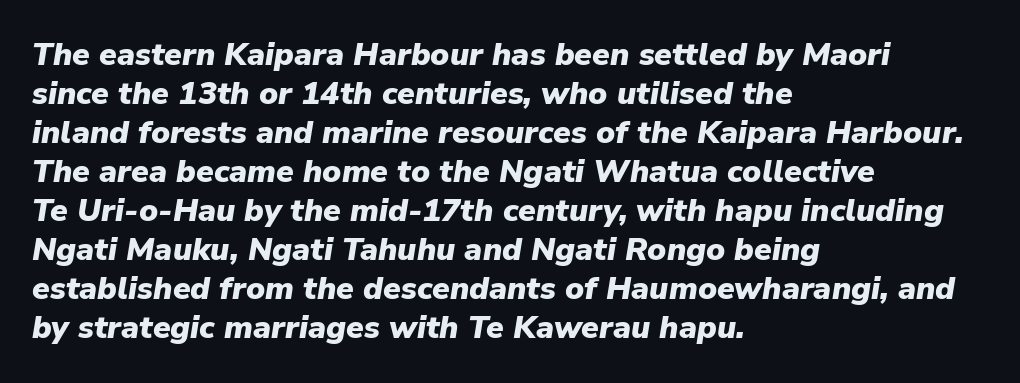
The image shows 32 px heavy type, italic (leaning right); set left-aligned, line spacing 1.22x, normal letter spacing, not underlined; low stroke contrast and a medium x-height.
